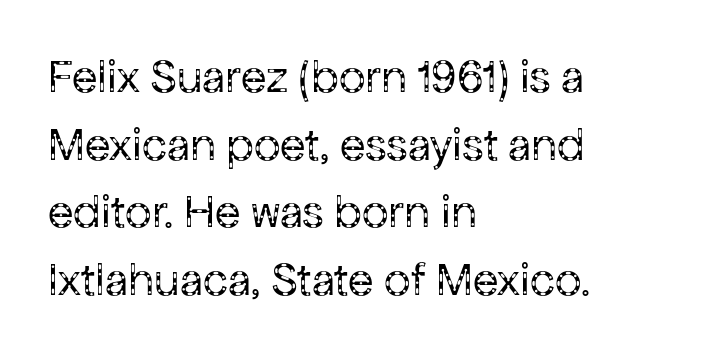
Counters stay open thanks to moderate or lighter strokes. Where is the straight margin? On the left. Descenders are the only things crossing below the line. The passage shown is typeset with a sans-serif family. A typesetter would call this zero additional tracking.
